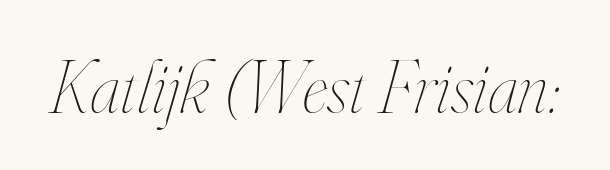
Q: Is the text bold? A: No.
Q: Is the text italic (slanted)? A: Yes, it leans right by about 16 degrees.
Q: Is the text underlined? A: No.
Q: Is the spacing between letters normal or unusually wide? A: Normal.
Q: Width (condensed, normal, or wide)? A: Condensed.
Q: Stroke contrast? A: High.
Q: x-height? A: Small.
Q: Monospaced? A: No.
